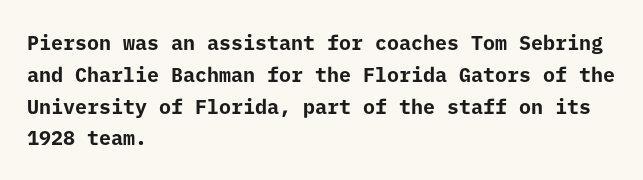
Q: Is the text bold? A: Yes.
Q: Is the text italic (slanted)? A: No, it is upright.
Q: Is the text underlined? A: No.
Q: How is the paragraph aligned? A: Left-aligned.
Q: Is the spacing between letters normal or unusually wide? A: Normal.
Q: Is the spacing between lines tight, normal or loose? A: Normal.
